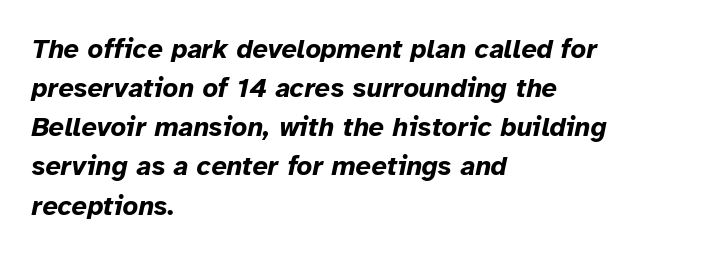
The image shows 27 px bold type, italic (leaning right); set left-aligned, normal line spacing (1.45x), normal letter spacing, not underlined.
